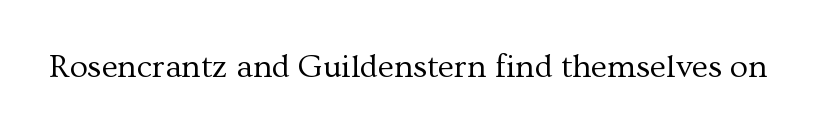
{"serif": "yes", "italic": "no", "bold": "no", "weight": "regular", "width": "normal", "stroke_contrast": "medium", "x_height": "medium", "monospaced": "no", "underline": "no", "letter_spacing": "normal", "letter_spacing_em": 0.0, "glyph_px": 33}
